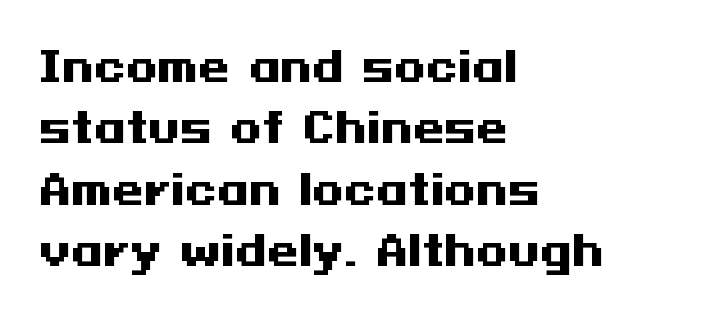
Q: Is the text bold? A: Yes.
Q: Is the text italic (slanted)? A: No, it is upright.
Q: Is the typeface a serif or a sans-serif typeface? A: Sans-serif.
Q: Is the text underlined? A: No.
Q: How is the paragraph aligned? A: Left-aligned.
Q: Is the spacing between letters normal or unusually wide? A: Normal.
Q: Is the spacing between lines tight, normal or loose? A: Normal.
Q: Width (condensed, normal, or wide)? A: Wide.
Q: Stroke contrast? A: Medium.
Q: x-height? A: Medium.
